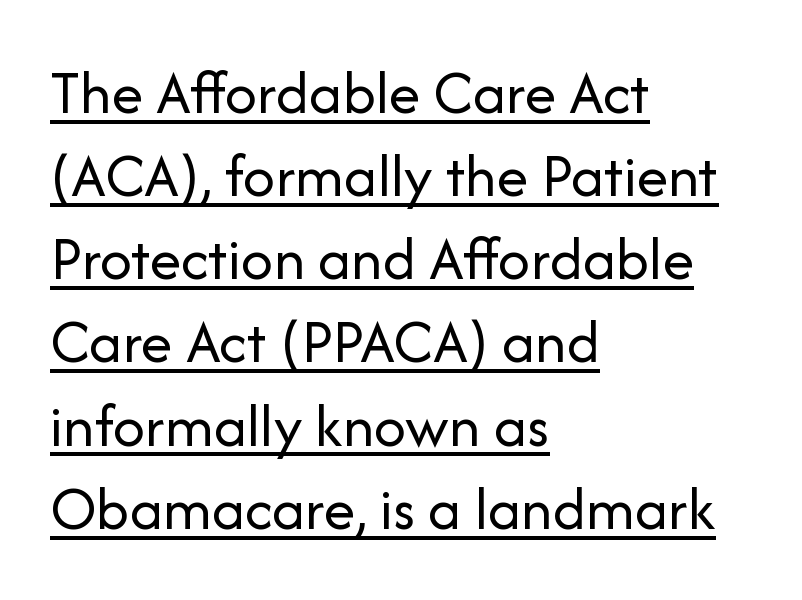
{"serif": "no", "italic": "no", "bold": "no", "weight": "regular", "width": "normal", "stroke_contrast": "low", "x_height": "medium", "monospaced": "no", "underline": "yes", "align": "left", "line_spacing": "normal", "line_spacing_ratio": 1.32, "letter_spacing": "normal", "letter_spacing_em": 0.0, "glyph_px": 63}
